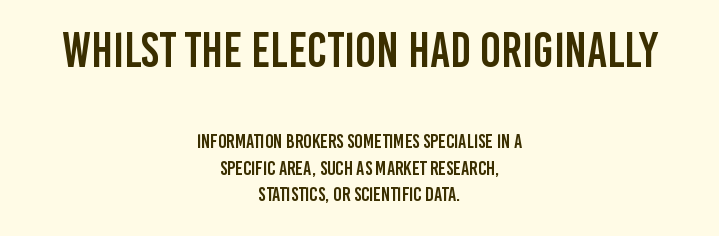
Examine the stroke ends and you'll find no serifs. The letters advance in unequal steps, a hallmark of proportional type. Is the lower block the larger one? No — the upper block carries the bigger type. Where is the straight margin? There isn't one; the lines are centered. Words appear dense and cohesive because spacing is normal. Leading: standard.
